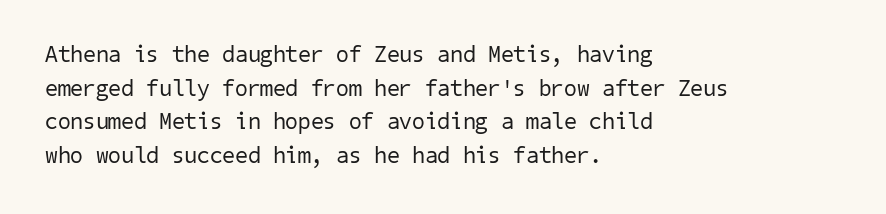
{"bold": "no", "underline": "no", "align": "left", "line_spacing": "normal", "line_spacing_ratio": 1.46, "letter_spacing": "normal", "letter_spacing_em": 0.0, "glyph_px": 23}
